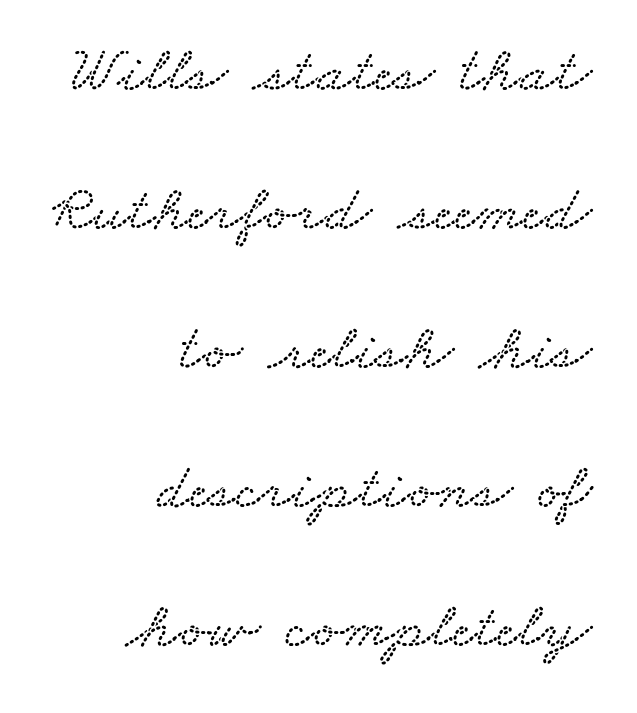
Q: Is the text underlined? A: No.
Q: How is the paragraph aligned? A: Right-aligned.
Q: Is the spacing between letters normal or unusually wide? A: Normal.
Q: Is the spacing between lines tight, normal or loose? A: Loose.
Q: Width (condensed, normal, or wide)? A: Wide.
Q: Stroke contrast? A: Low.
Q: x-height? A: Small.
Q: Monospaced? A: No.
